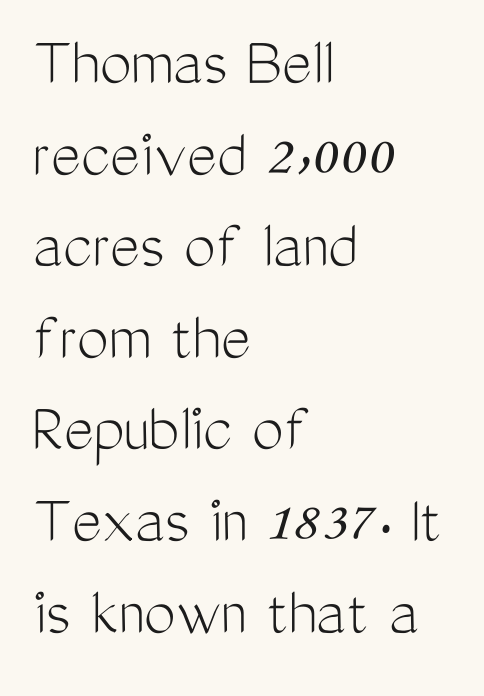
{"serif": "no", "italic": "no", "bold": "no", "weight": "light", "width": "condensed", "stroke_contrast": "medium", "x_height": "medium", "monospaced": "no", "underline": "no", "align": "left", "line_spacing": "normal", "line_spacing_ratio": 1.29, "letter_spacing": "normal", "letter_spacing_em": 0.0, "glyph_px": 71}
